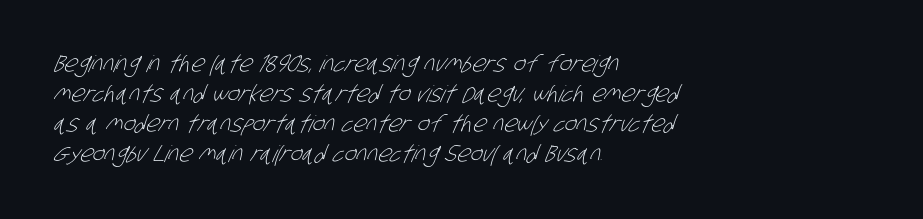
The image shows 23 px text type; set left-aligned, normal line spacing (1.31x), normal letter spacing, not underlined.
